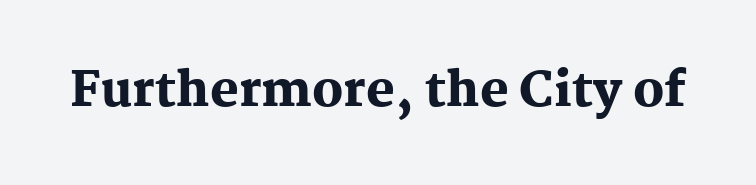
{"serif": "yes", "italic": "no", "bold": "yes", "weight": "heavy", "width": "normal", "stroke_contrast": "medium", "x_height": "medium", "monospaced": "no", "underline": "no", "letter_spacing": "normal", "letter_spacing_em": 0.0, "glyph_px": 48}
